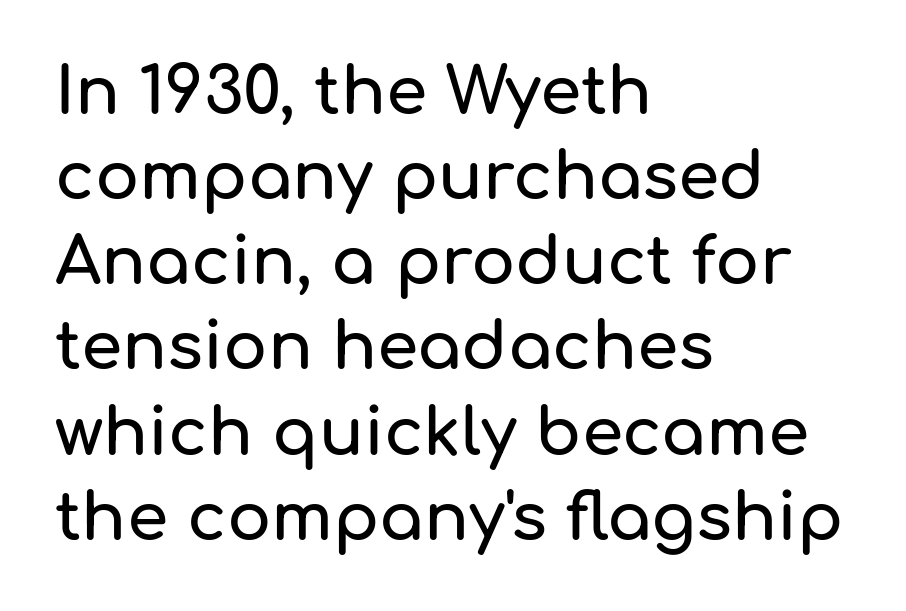
{"serif": "no", "italic": "no", "width": "normal", "stroke_contrast": "low", "x_height": "medium", "monospaced": "no", "underline": "no", "align": "left", "line_spacing": "normal", "line_spacing_ratio": 1.29, "letter_spacing": "normal", "letter_spacing_em": 0.0, "glyph_px": 66}
